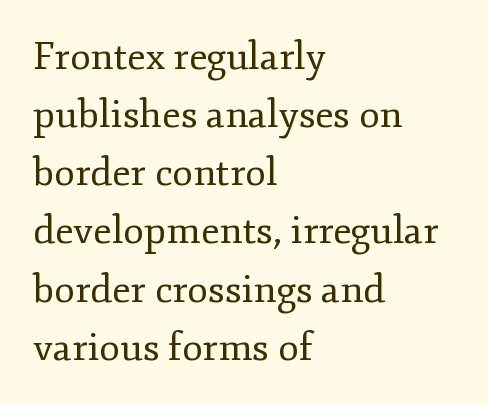
The image shows 38 px regular-weight serif type, upright; set left-aligned, normal line spacing (1.53x), normal letter spacing, not underlined; low stroke contrast and a small x-height.
